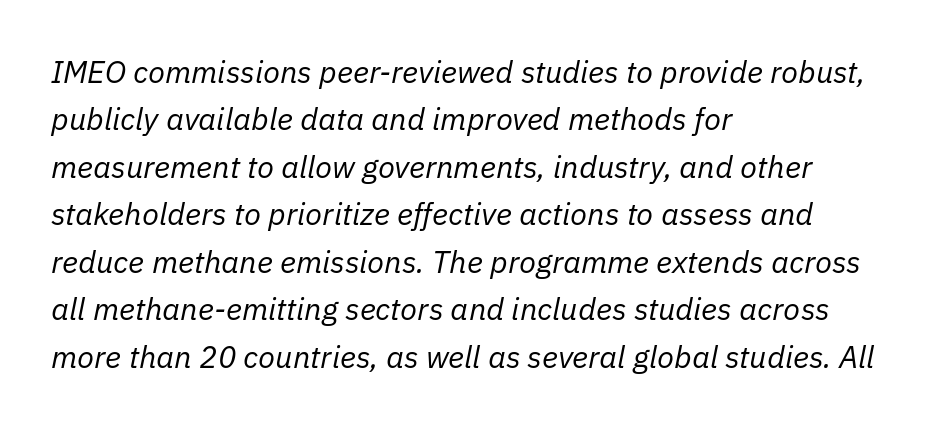
The image shows 31 px regular-weight type, italic (leaning right); set left-aligned, normal line spacing (1.53x), normal letter spacing, not underlined; low stroke contrast and a medium x-height.
